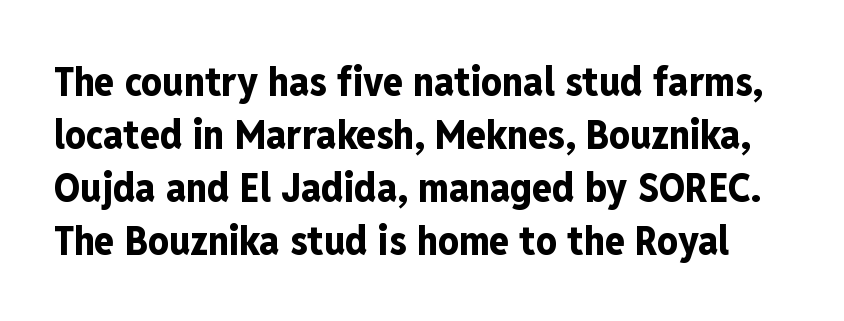
Vertical strokes here are truly vertical. Caption: bold face, heavy strokes. You could not count columns in this text — the font is proportionally spaced. The lines sit at an ordinary, default distance from one another.
